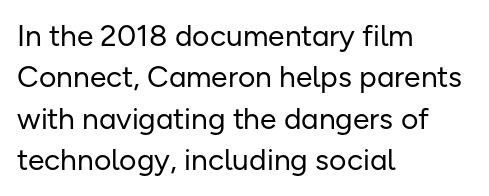
The image shows 30 px regular-weight sans-serif type, upright; set left-aligned, normal line spacing (1.38x), normal letter spacing, not underlined; low stroke contrast and a medium x-height.
